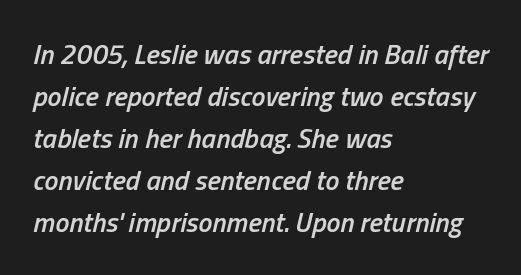
{"italic": "yes", "lean": "right", "slant_degrees": 13, "bold": "semi", "weight": "semibold", "width": "condensed", "stroke_contrast": "low", "x_height": "medium", "monospaced": "no", "underline": "no", "align": "left", "line_spacing": "normal", "line_spacing_ratio": 1.5, "letter_spacing": "normal", "letter_spacing_em": 0.0, "glyph_px": 28}
